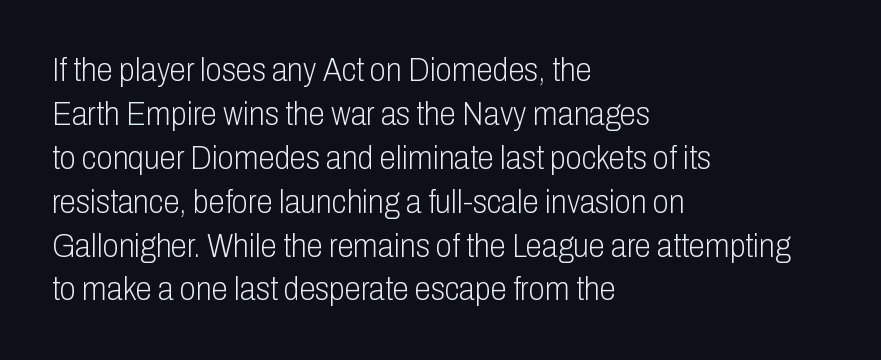
Q: Is the text bold? A: No.
Q: Is the text italic (slanted)? A: No, it is upright.
Q: Is the typeface a serif or a sans-serif typeface? A: Sans-serif.
Q: Is the text underlined? A: No.
Q: How is the paragraph aligned? A: Left-aligned.
Q: Is the spacing between letters normal or unusually wide? A: Normal.
Q: Is the spacing between lines tight, normal or loose? A: Normal.
Q: Width (condensed, normal, or wide)? A: Condensed.
Q: Stroke contrast? A: Low.
Q: x-height? A: Medium.
Q: Monospaced? A: No.
